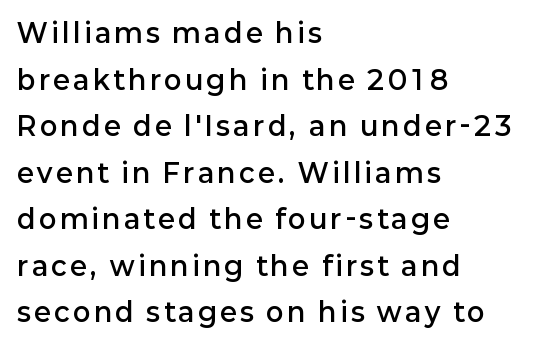
{"italic": "no", "bold": "semi", "underline": "no", "align": "left", "line_spacing_ratio": 1.79, "glyph_px": 26}
